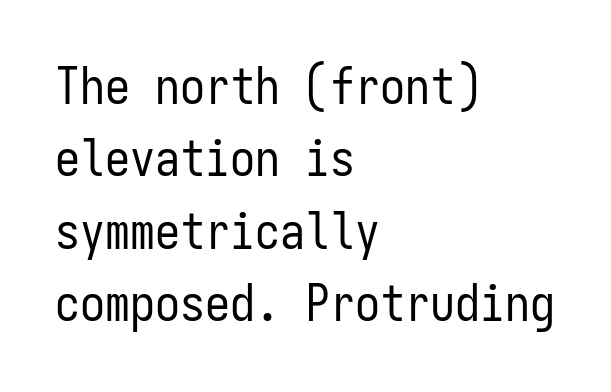
The image shows 50 px regular-weight, condensed sans-serif type, upright, monospaced; set left-aligned, normal line spacing (1.45x), normal letter spacing, not underlined; low stroke contrast and a medium x-height.
